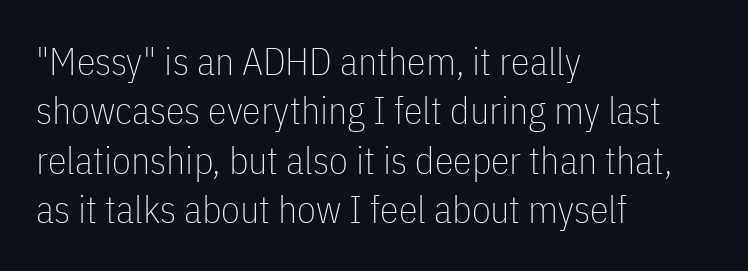
The image shows 38 px thin, condensed sans-serif type, upright; set left-aligned, normal line spacing (1.3x), normal letter spacing, not underlined; low stroke contrast and a medium x-height.
